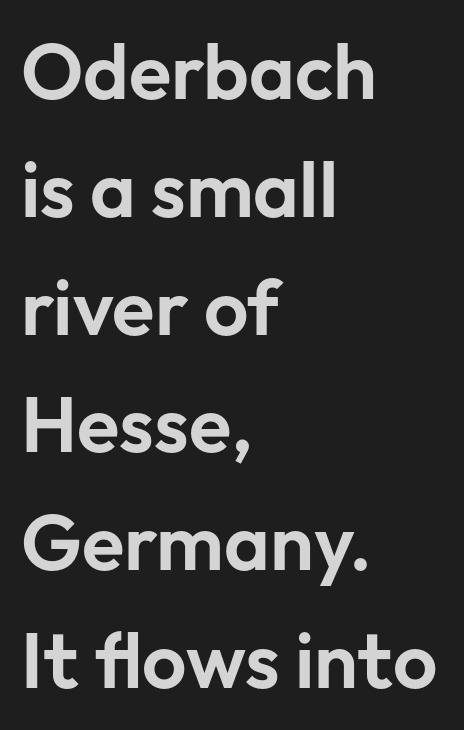
Rows of type keep a routine distance in the vertical direction. The letters advance in unequal steps, a hallmark of proportional type. A sans-serif font was chosen for this passage. Words appear dense and cohesive because spacing is normal.
